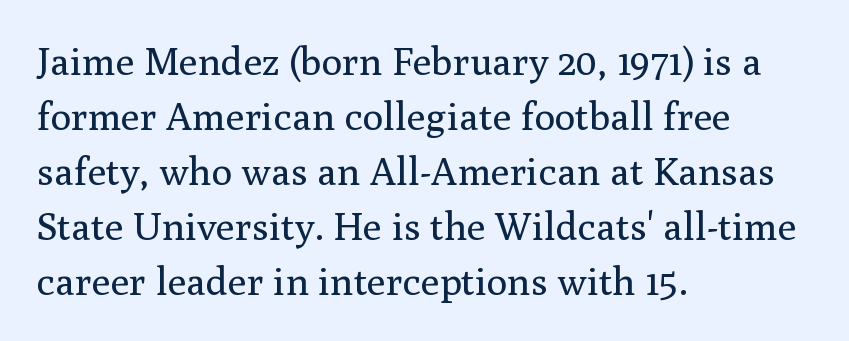
The zone under the glyphs is completely vacant. Stems and bowls with no extra thickness — not bold. If you measured baseline to baseline, you'd find a middling distance. Note the varied advance widths — an 'i' is clearly narrower than an 'm'.
